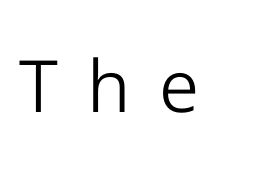
Q: Is the text bold? A: No.
Q: Is the text italic (slanted)? A: No, it is upright.
Q: Is the typeface a serif or a sans-serif typeface? A: Sans-serif.
Q: Is the text underlined? A: No.
Q: Is the spacing between letters normal or unusually wide? A: Unusually wide.
Q: Width (condensed, normal, or wide)? A: Normal.
Q: Stroke contrast? A: Low.
Q: x-height? A: Medium.
Q: Monospaced? A: No.
